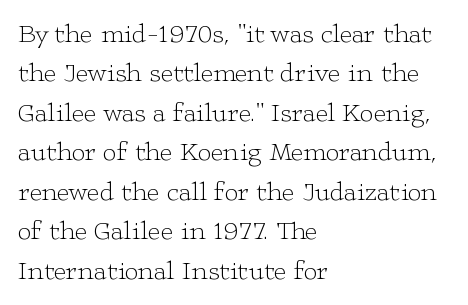
Q: Is the text bold? A: No.
Q: Is the text italic (slanted)? A: No, it is upright.
Q: Is the text underlined? A: No.
Q: How is the paragraph aligned? A: Left-aligned.
Q: Is the spacing between letters normal or unusually wide? A: Normal.
Q: Is the spacing between lines tight, normal or loose? A: Normal.
